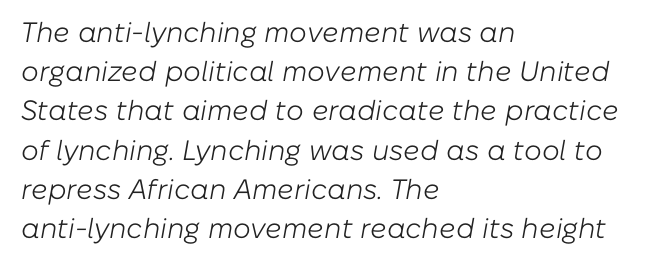
Layout note: lines flush left. Stems and bowls with no extra thickness — not bold. This sample keeps an unexceptional amount of space between lines. Looks like regular typesetting: each glyph gets only the width it needs.
